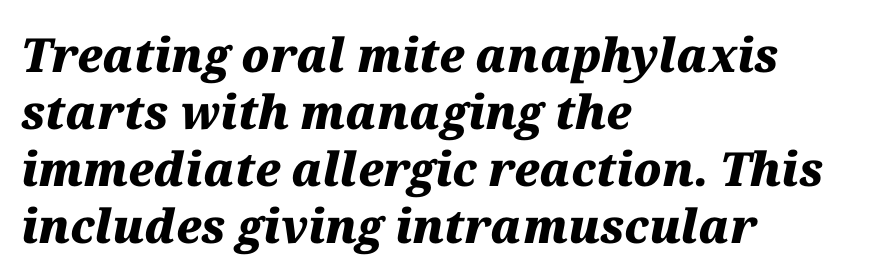
Notice how thick the strokes are: this is what a full bold looks like. The gap between lines stays unmarked. Yep, that's italic — everything's leaning. A typesetter would call this zero additional tracking.
